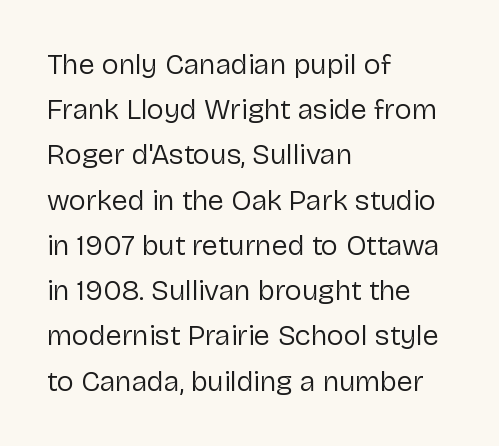
Q: Is the text bold? A: No.
Q: Is the text italic (slanted)? A: No, it is upright.
Q: Is the typeface a serif or a sans-serif typeface? A: Sans-serif.
Q: Is the text underlined? A: No.
Q: How is the paragraph aligned? A: Left-aligned.
Q: Is the spacing between letters normal or unusually wide? A: Normal.
Q: Is the spacing between lines tight, normal or loose? A: Normal.
Q: Width (condensed, normal, or wide)? A: Normal.
Q: Stroke contrast? A: Low.
Q: x-height? A: Medium.
Q: Monospaced? A: No.
